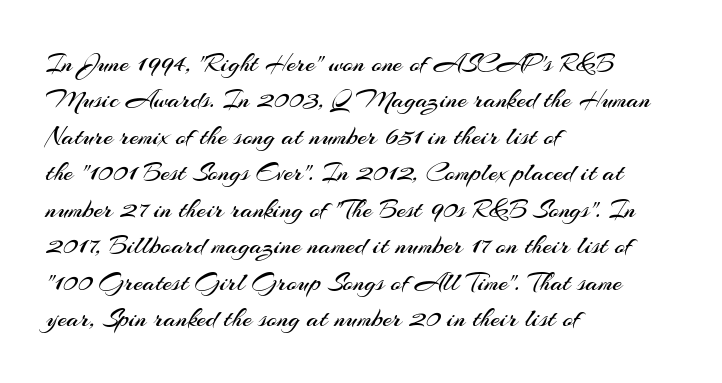
{"bold": "no", "underline": "no", "align": "left", "line_spacing": "normal", "line_spacing_ratio": 1.35, "letter_spacing": "normal", "letter_spacing_em": 0.0, "glyph_px": 27}
